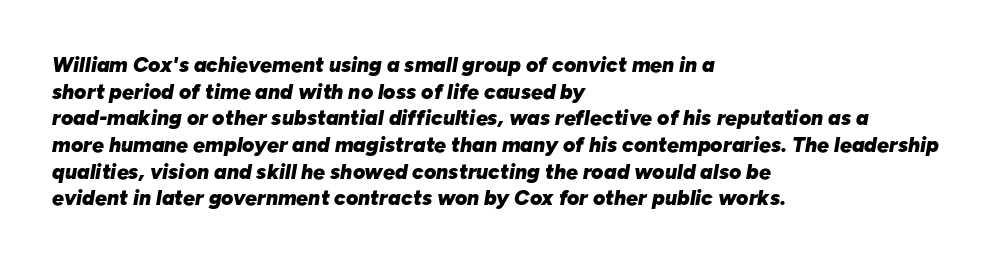
{"italic": "yes", "lean": "right", "slant_degrees": 10, "bold": "yes", "underline": "no", "align": "left", "line_spacing": "normal", "line_spacing_ratio": 1.27, "letter_spacing": "normal", "letter_spacing_em": 0.0, "glyph_px": 21}
